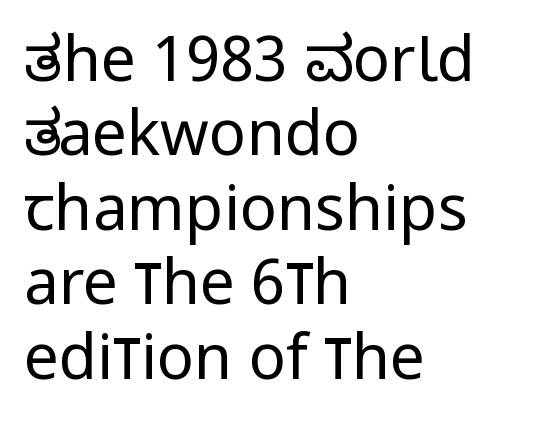
The image shows 62 px regular-weight, condensed sans-serif type, upright; set left-aligned, line spacing 1.2x, normal letter spacing, not underlined; low stroke contrast and a large x-height.
